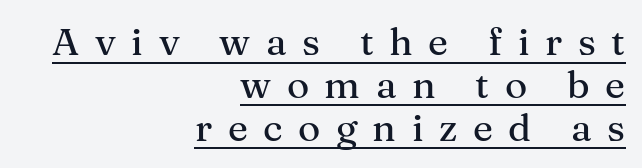
Q: Is the text italic (slanted)? A: No, it is upright.
Q: Is the typeface a serif or a sans-serif typeface? A: Serif.
Q: Is the text underlined? A: Yes.
Q: How is the paragraph aligned? A: Right-aligned.
Q: Is the spacing between letters normal or unusually wide? A: Unusually wide.
Q: Is the spacing between lines tight, normal or loose? A: Tight.
Q: Width (condensed, normal, or wide)? A: Normal.
Q: Stroke contrast? A: Medium.
Q: x-height? A: Medium.
Q: Monospaced? A: No.
